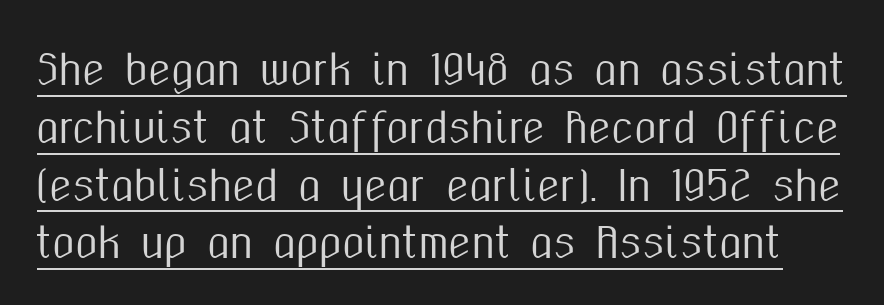
The passage shown is typed in a proportional face where columns would drift. The type is set solid horizontally, with unmodified tracking. When letters stand straight like this, we call the style roman or upright. Check where the strokes stop: nothing finishes them off — pure sans. The specimen includes a rule beneath the text block's lines. What's the leading like? Ordinary, nothing unusual.
